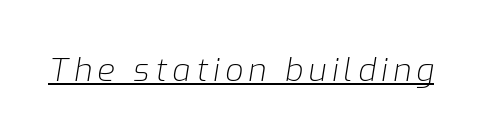
The image shows 32 px light type, italic (leaning right); set underlined; low stroke contrast and a medium x-height.
